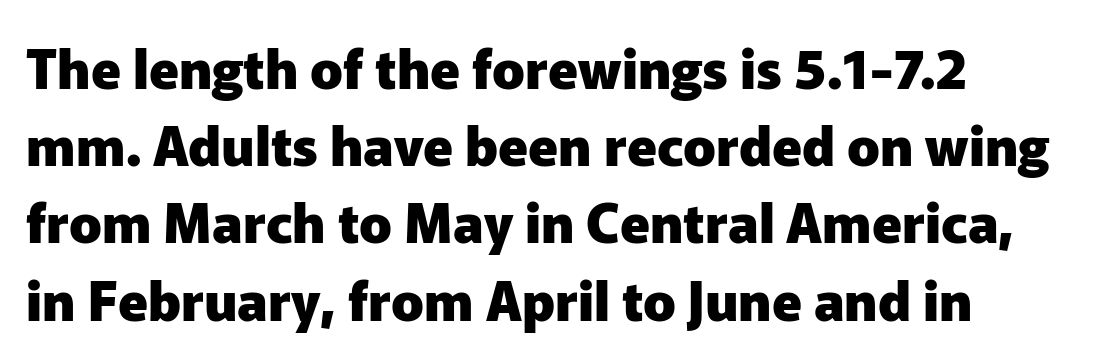
{"serif": "no", "italic": "no", "bold": "yes", "weight": "heavy", "width": "normal", "stroke_contrast": "low", "x_height": "medium", "monospaced": "no", "underline": "no", "line_spacing": "normal", "line_spacing_ratio": 1.43, "letter_spacing": "normal", "letter_spacing_em": 0.0, "glyph_px": 54}
